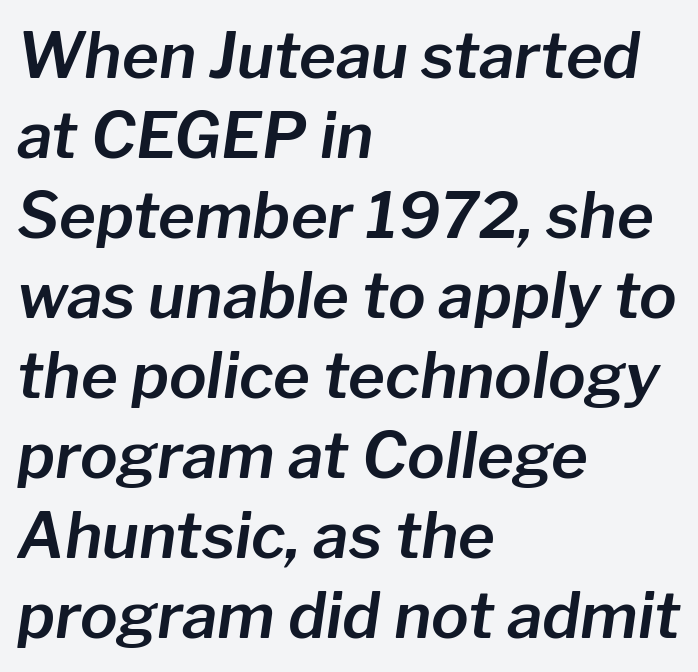
The whole block is typeset with a tilt. Nobody touched the tracking dial on this one. The leading is moderate, giving the passage an even texture. The letters advance in unequal steps, a hallmark of proportional type. Compared with a centered layout, this one pins lines to the left instead. The passage shown is not underscored anywhere.
